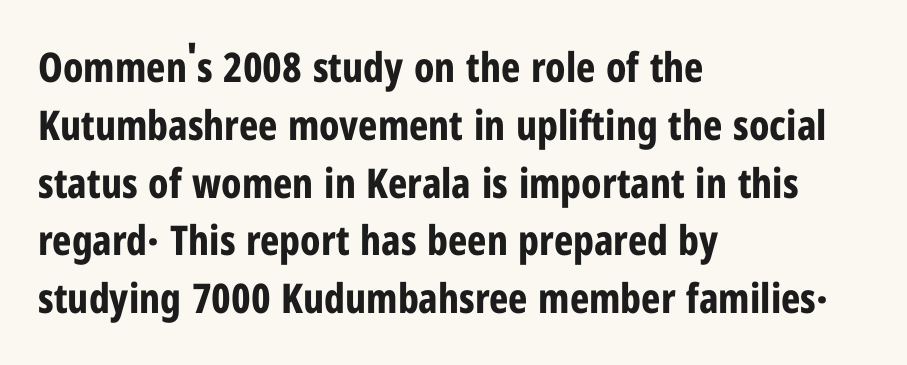
{"serif": "no", "italic": "no", "bold": "yes", "weight": "bold", "width": "condensed", "stroke_contrast": "low", "x_height": "medium", "monospaced": "no", "underline": "no", "align": "left", "line_spacing": "normal", "line_spacing_ratio": 1.41, "letter_spacing": "normal", "letter_spacing_em": 0.0, "glyph_px": 41}
